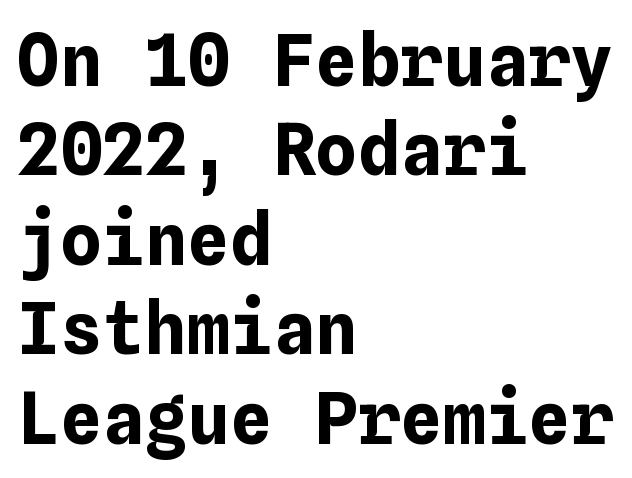
The passage shown is emphatically bold. The lines sit at an ordinary, default distance from one another. The rag falls on the right side of this text block. Compared with typical body copy, the letter spacing here is the same. Quick note: not italic, upright. Unmarked baselines from the first word to the last.
